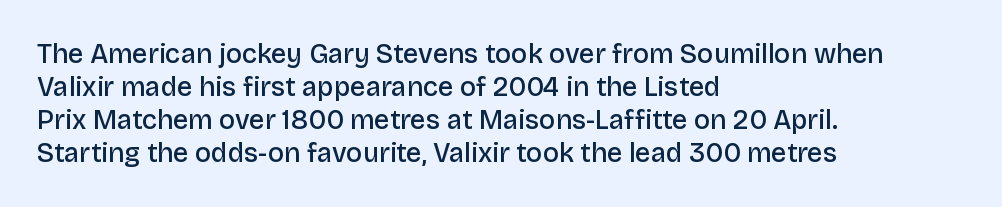
Q: Is the text bold? A: Semi-bold.
Q: Is the text italic (slanted)? A: No, it is upright.
Q: Is the text underlined? A: No.
Q: How is the paragraph aligned? A: Left-aligned.
Q: Is the spacing between letters normal or unusually wide? A: Normal.
